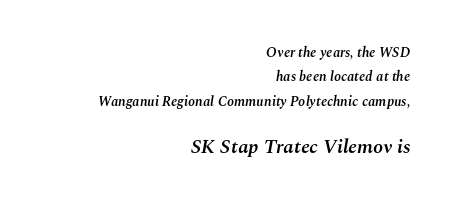
The image shows 20 px text type, italic (leaning right); set right-aligned, line spacing 1.75x, normal letter spacing, not underlined; the second (bottom) block is 1.43x larger.
